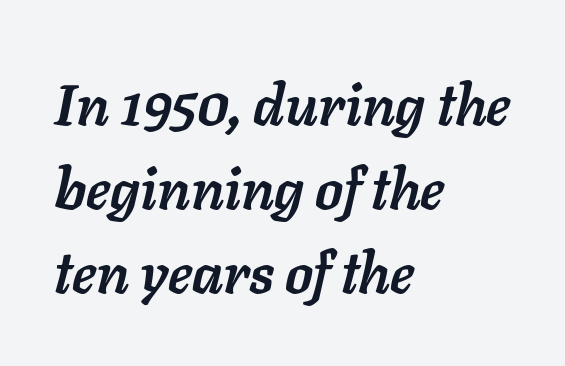
Q: Is the text bold? A: Yes.
Q: Is the text italic (slanted)? A: Yes, it leans right by about 11 degrees.
Q: Is the text underlined? A: No.
Q: How is the paragraph aligned? A: Left-aligned.
Q: Is the spacing between letters normal or unusually wide? A: Normal.
Q: Is the spacing between lines tight, normal or loose? A: Normal.
Q: Width (condensed, normal, or wide)? A: Normal.
Q: Stroke contrast? A: Low.
Q: x-height? A: Medium.
Q: Monospaced? A: No.
